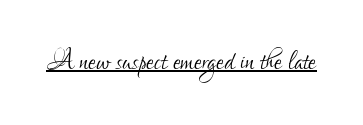
Q: Is the text bold? A: No.
Q: Is the text italic (slanted)? A: Yes.
Q: Is the typeface a serif or a sans-serif typeface? A: Sans-serif.
Q: Is the text underlined? A: Yes.
Q: Is the spacing between letters normal or unusually wide? A: Normal.
Q: Width (condensed, normal, or wide)? A: Condensed.
Q: Stroke contrast? A: Low.
Q: x-height? A: Small.
Q: Monospaced? A: No.
